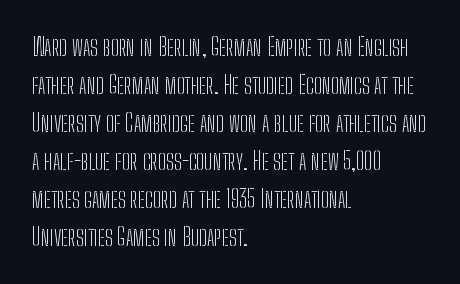
Q: Is the text bold? A: No.
Q: Is the text italic (slanted)? A: No, it is upright.
Q: Is the text underlined? A: No.
Q: How is the paragraph aligned? A: Left-aligned.
Q: Is the spacing between letters normal or unusually wide? A: Normal.
Q: Is the spacing between lines tight, normal or loose? A: Normal.
